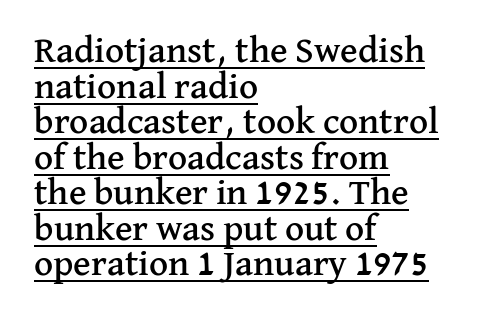
Q: Is the text italic (slanted)? A: No, it is upright.
Q: Is the typeface a serif or a sans-serif typeface? A: Serif.
Q: Is the text underlined? A: Yes.
Q: How is the paragraph aligned? A: Left-aligned.
Q: Is the spacing between letters normal or unusually wide? A: Normal.
Q: Is the spacing between lines tight, normal or loose? A: Tight.
Q: Width (condensed, normal, or wide)? A: Normal.
Q: Stroke contrast? A: Medium.
Q: x-height? A: Medium.
Q: Monospaced? A: No.
